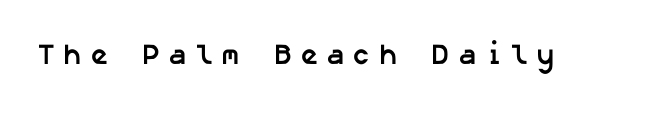
The image shows 29 px semibold sans-serif type; set unusually wide letter spacing (+0.24 em), not underlined; low stroke contrast and a medium x-height.
